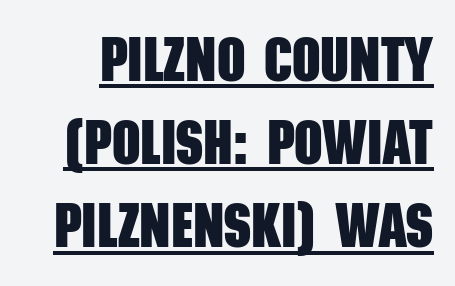
The image shows 62 px heavy, condensed sans-serif type; set normal line spacing (1.34x), normal letter spacing, underlined; low stroke contrast and a large x-height.
